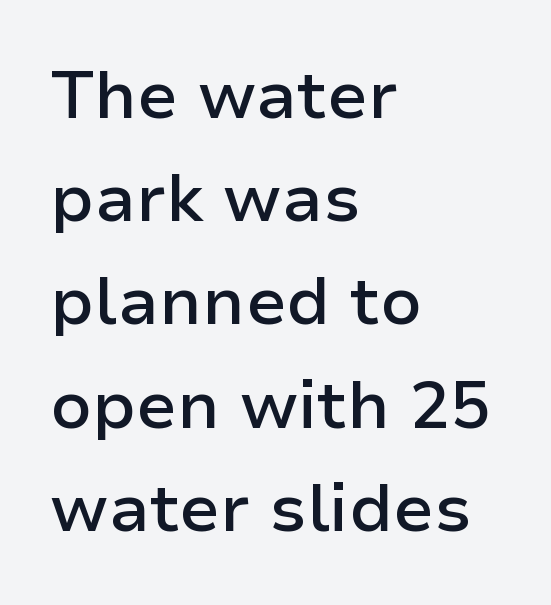
Q: Is the text bold? A: Semi-bold.
Q: Is the text italic (slanted)? A: No, it is upright.
Q: Is the typeface a serif or a sans-serif typeface? A: Sans-serif.
Q: Is the text underlined? A: No.
Q: How is the paragraph aligned? A: Left-aligned.
Q: Is the spacing between letters normal or unusually wide? A: Normal.
Q: Is the spacing between lines tight, normal or loose? A: Normal.
Q: Width (condensed, normal, or wide)? A: Normal.
Q: Stroke contrast? A: Low.
Q: x-height? A: Medium.
Q: Monospaced? A: No.
